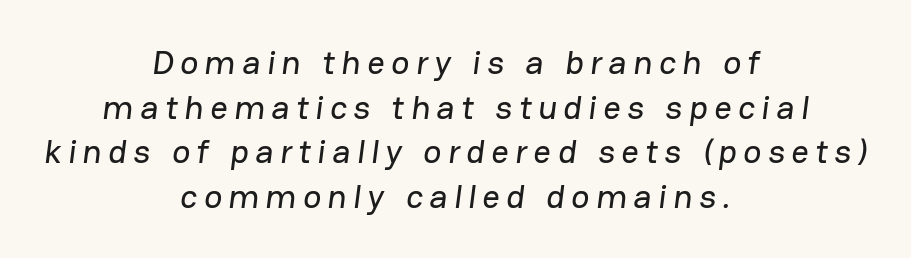
The image shows 34 px sans-serif type; set centered, normal line spacing (1.31x), not underlined; low stroke contrast and a medium x-height.
